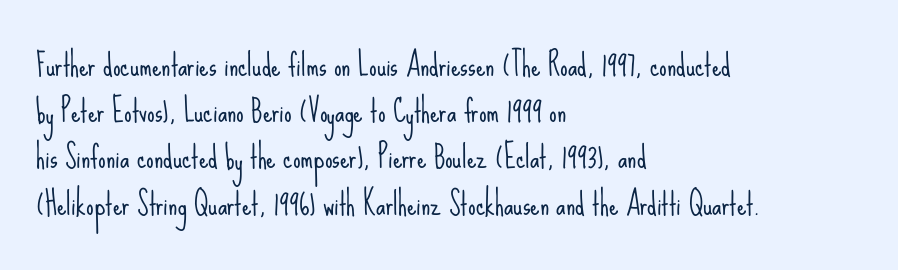
The face used here is proportionally spaced, like ordinary book or web type. You can tell it's not italic because the verticals are truly vertical. Check where the strokes stop: nothing finishes them off — pure sans. The strip under each line holds only bare page. Spacing between characters is what you'd get straight out of the box.
